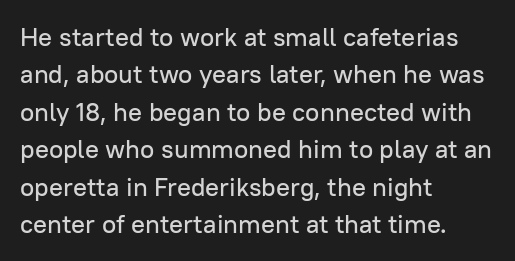
Q: Is the text italic (slanted)? A: No, it is upright.
Q: Is the text underlined? A: No.
Q: How is the paragraph aligned? A: Left-aligned.
Q: Is the spacing between letters normal or unusually wide? A: Normal.
Q: Is the spacing between lines tight, normal or loose? A: Normal.
